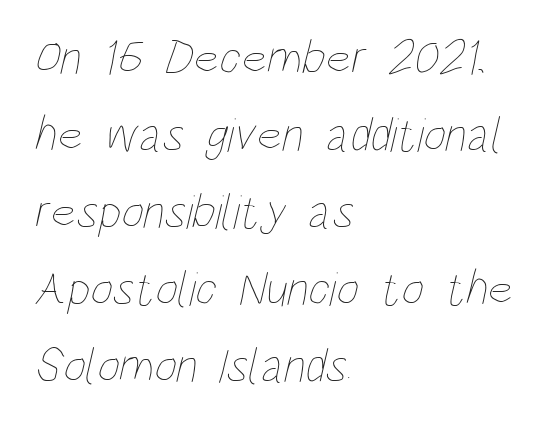
Note the varied advance widths — an 'i' is clearly narrower than an 'm'. Horizontal bands of white between lines are of average thickness. The rendering anchors every line to the left-hand side. The zone under the glyphs is completely vacant.
